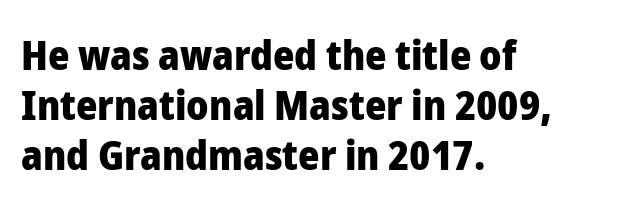
The glyphs are unaccompanied by any horizontal stroke below them. Every row of glyphs begins at an identical x-position on the left. You could not count columns in this text — the font is proportionally spaced. Chunky letters — that's bold for sure. The text was rendered using a sans face with plain stroke endings.
